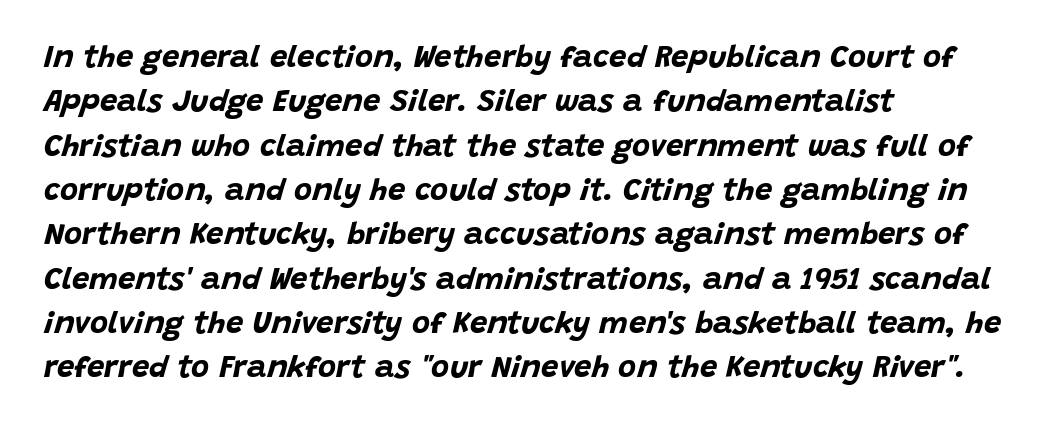
Designer's note — italics engaged. Regarding leading, the lines here are spaced in the standard way. Character widths vary here, with narrow letters taking less room than wide ones. Compared with an ordinary text face, these strokes are far heavier — a full bold. The strip under each line holds only bare page.
